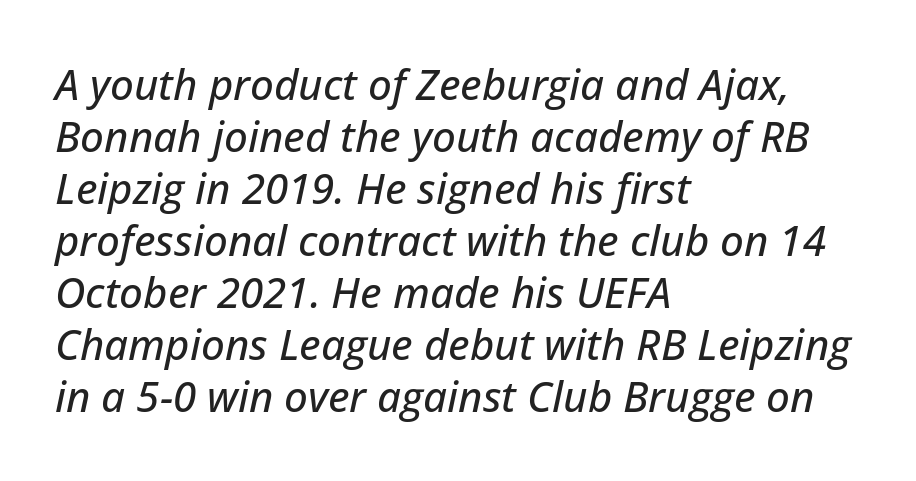
Inter-character spacing is left at the font's built-in metrics. Type without underlining. A typesetter would call this proportional, since set widths differ per character. The letters are slanted; this is an italic face. The lines are quadded left.
